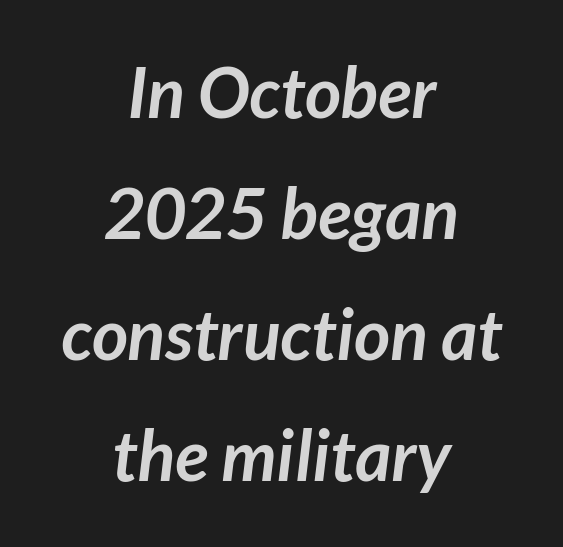
The image shows 70 px semibold sans-serif type; set centered, line spacing 1.73x, normal letter spacing, not underlined; low stroke contrast and a medium x-height.
